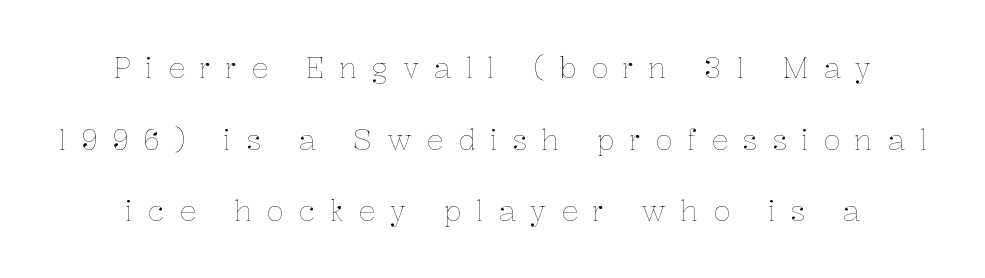
Q: Is the text bold? A: No.
Q: Is the text italic (slanted)? A: No, it is upright.
Q: Is the text underlined? A: No.
Q: Is the spacing between letters normal or unusually wide? A: Unusually wide.
Q: Is the spacing between lines tight, normal or loose? A: Loose.
Q: Width (condensed, normal, or wide)? A: Normal.
Q: Stroke contrast? A: Low.
Q: x-height? A: Medium.
Q: Monospaced? A: No.
